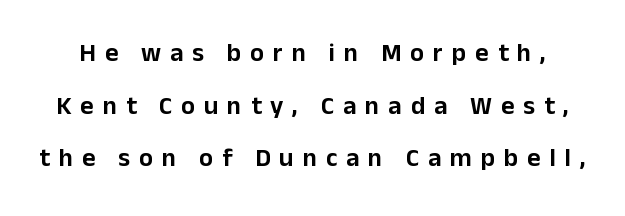
{"italic": "no", "underline": "no", "line_spacing": "loose", "line_spacing_ratio": 2.02, "letter_spacing": "wide", "letter_spacing_em": 0.34, "glyph_px": 26}
